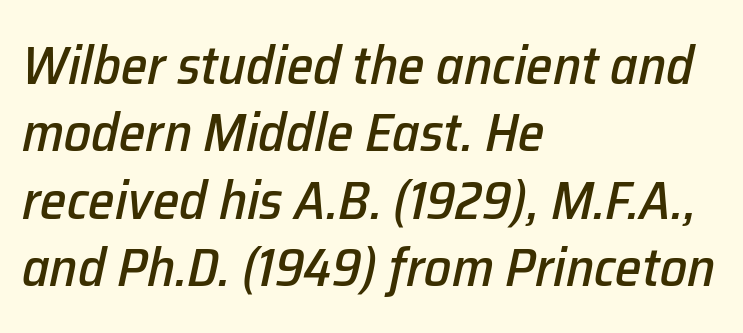
The image shows 54 px text type, italic (leaning right); set left-aligned, normal line spacing (1.25x), normal letter spacing, not underlined; low stroke contrast and a medium x-height.
